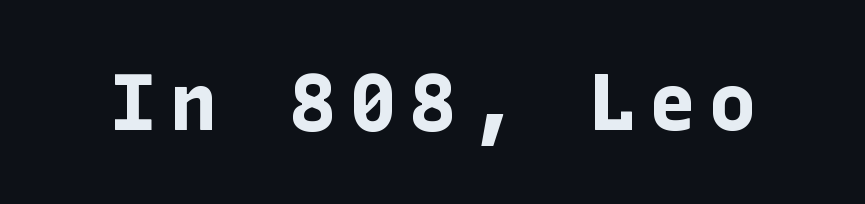
{"serif": "no", "italic": "no", "bold": "yes", "weight": "bold", "width": "normal", "stroke_contrast": "low", "x_height": "medium", "underline": "no", "glyph_px": 79}
